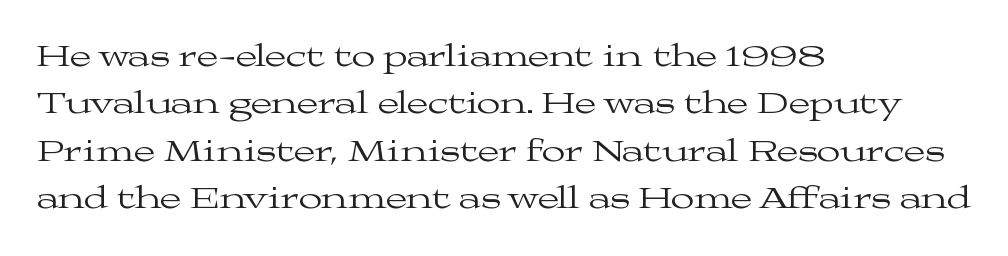
The image shows 31 px regular-weight, wide serif type, upright; set left-aligned, normal line spacing (1.53x), normal letter spacing, not underlined; medium stroke contrast and a medium x-height.
